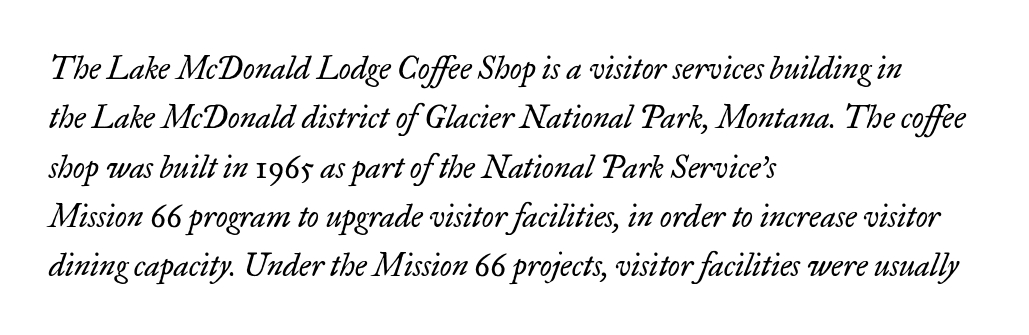
Q: Is the text bold? A: No.
Q: Is the text italic (slanted)? A: Yes, it leans right by about 17 degrees.
Q: Is the typeface a serif or a sans-serif typeface? A: Serif.
Q: Is the text underlined? A: No.
Q: How is the paragraph aligned? A: Left-aligned.
Q: Is the spacing between letters normal or unusually wide? A: Normal.
Q: Is the spacing between lines tight, normal or loose? A: Normal.
Q: Width (condensed, normal, or wide)? A: Normal.
Q: Stroke contrast? A: Low.
Q: x-height? A: Small.
Q: Monospaced? A: No.
